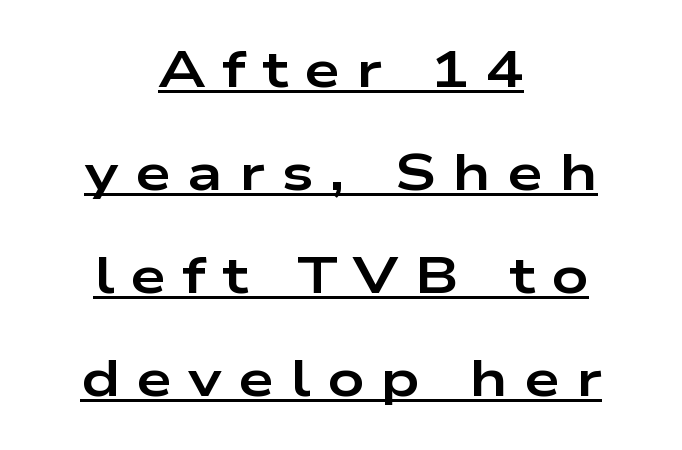
{"serif": "no", "italic": "no", "bold": "yes", "weight": "bold", "width": "wide", "stroke_contrast": "low", "x_height": "medium", "monospaced": "no", "underline": "yes", "align": "center", "line_spacing": "loose", "line_spacing_ratio": 2.02, "letter_spacing": "wide", "letter_spacing_em": 0.32, "glyph_px": 51}
